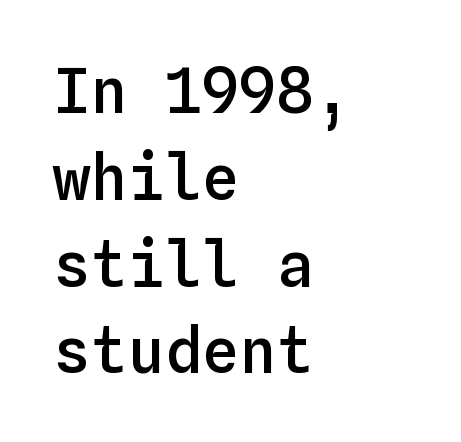
The lettering stays uniformly vertical, giving the passage a roman look. How would I describe the line gaps? Plain and ordinary. Spacing verdict: monospaced, one width for all characters. Line beginnings align vertically; line endings do not. In terms of weight, the rendering is demibold, just under bold.
